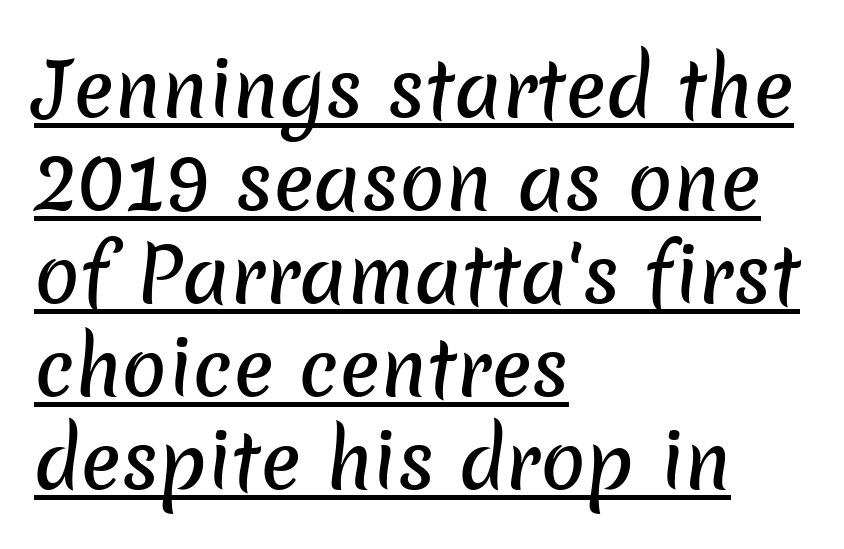
The image shows 75 px sans-serif type; set left-aligned, line spacing 1.24x, normal letter spacing, underlined; low stroke contrast and a medium x-height.
